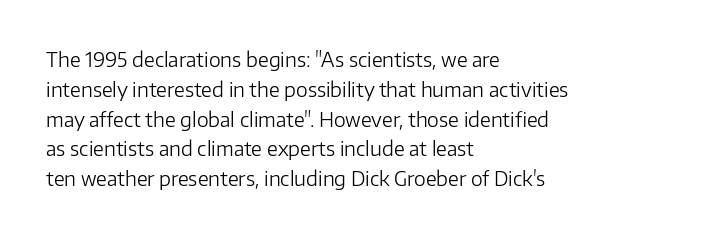
{"italic": "no", "bold": "no", "underline": "no", "align": "left", "line_spacing": "normal", "line_spacing_ratio": 1.49, "letter_spacing": "normal", "letter_spacing_em": 0.0, "glyph_px": 20}
